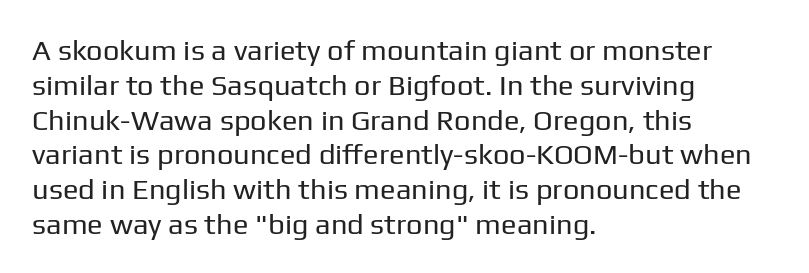
The image shows 29 px regular-weight sans-serif type, upright; set left-aligned, line spacing 1.2x, normal letter spacing, not underlined; low stroke contrast and a medium x-height.
